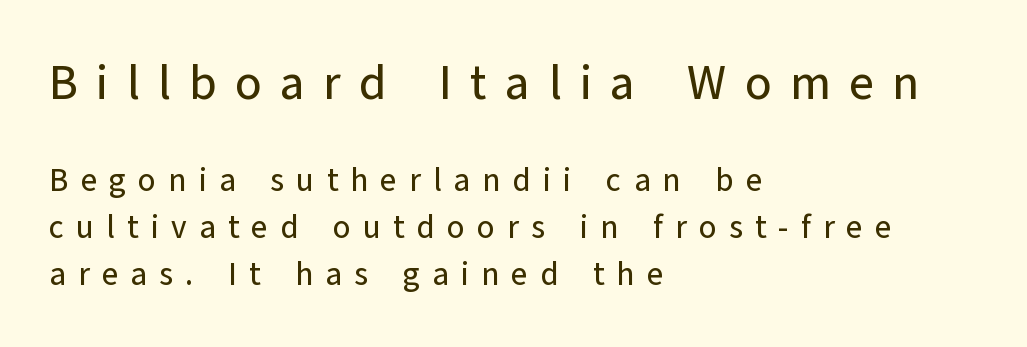
{"serif": "no", "italic": "no", "width": "normal", "stroke_contrast": "low", "x_height": "medium", "monospaced": "no", "underline": "no", "align": "left", "line_spacing": "normal", "line_spacing_ratio": 1.47, "letter_spacing": "wide", "letter_spacing_em": 0.38, "larger_block": "first", "size_ratio": 1.5, "glyph_px": 48}
